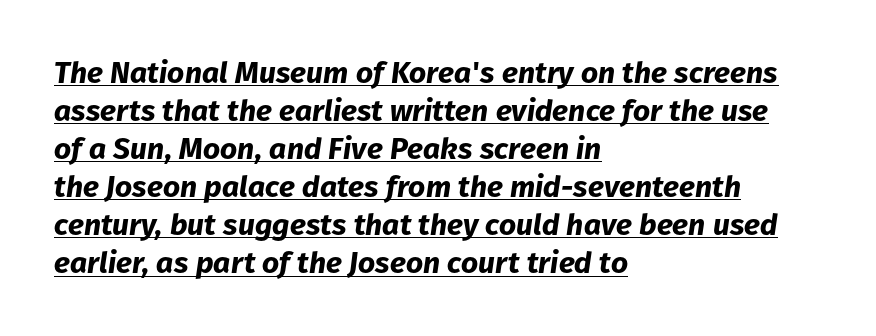
Every character sits at an angle, as italics do. Each letter keeps its own natural width here, so spacing adapts to shape. The strokes are fattened all the way to bold. How would I describe the line gaps? Plain and ordinary. Glyph-to-glyph distance matches everyday printed text.
